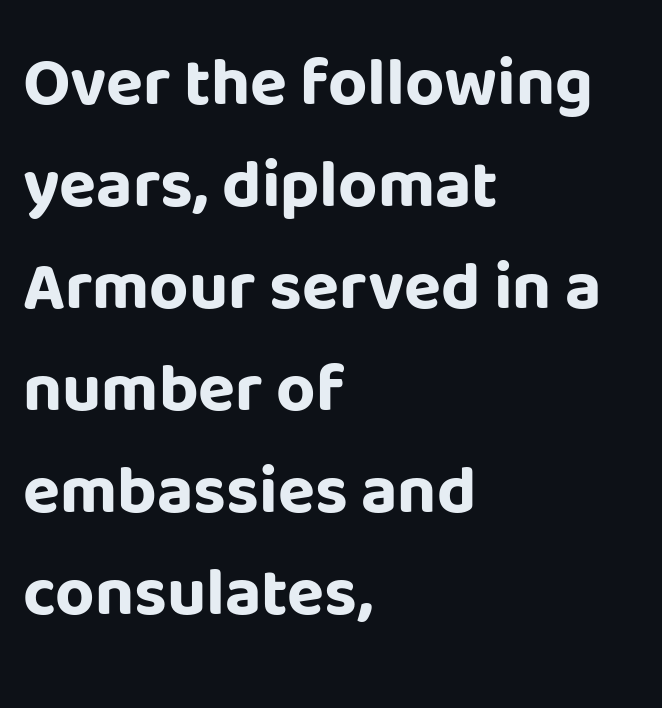
Q: Is the text bold? A: Yes.
Q: Is the text italic (slanted)? A: No, it is upright.
Q: Is the typeface a serif or a sans-serif typeface? A: Sans-serif.
Q: Is the text underlined? A: No.
Q: How is the paragraph aligned? A: Left-aligned.
Q: Is the spacing between letters normal or unusually wide? A: Normal.
Q: Is the spacing between lines tight, normal or loose? A: Normal.
Q: Width (condensed, normal, or wide)? A: Normal.
Q: Stroke contrast? A: Low.
Q: x-height? A: Large.
Q: Monospaced? A: No.
